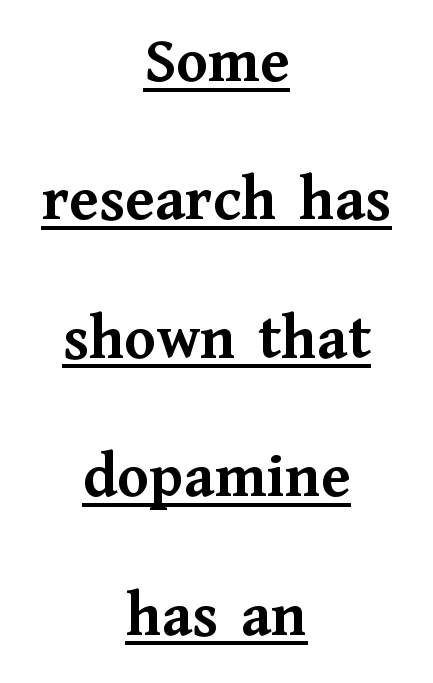
Q: Is the text bold? A: Yes.
Q: Is the text italic (slanted)? A: No, it is upright.
Q: Is the typeface a serif or a sans-serif typeface? A: Serif.
Q: Is the text underlined? A: Yes.
Q: How is the paragraph aligned? A: Centered.
Q: Is the spacing between letters normal or unusually wide? A: Normal.
Q: Is the spacing between lines tight, normal or loose? A: Loose.
Q: Width (condensed, normal, or wide)? A: Normal.
Q: Stroke contrast? A: Medium.
Q: x-height? A: Medium.
Q: Monospaced? A: No.
